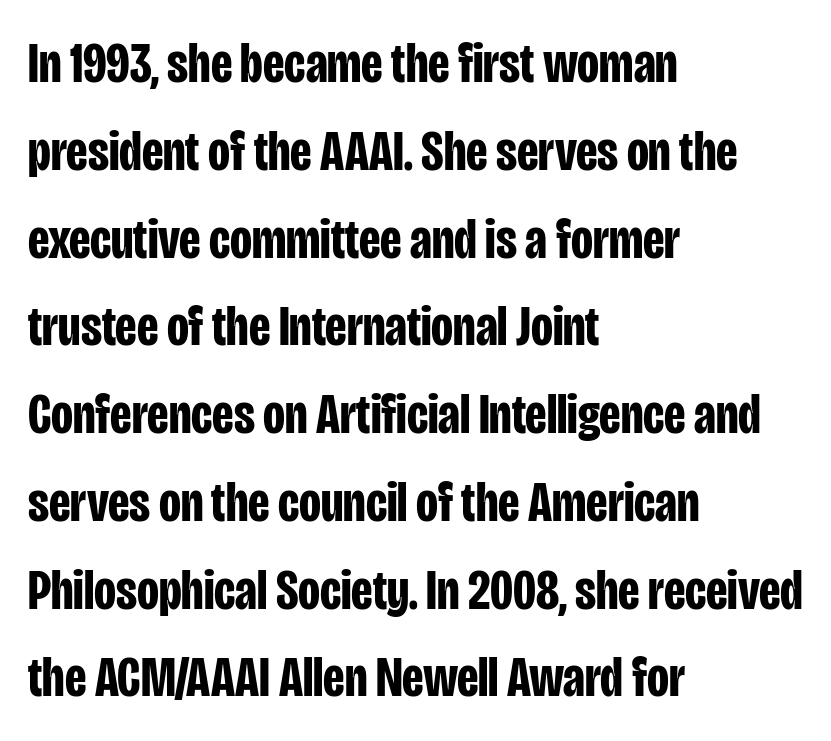
{"serif": "no", "italic": "no", "bold": "yes", "weight": "bold", "width": "condensed", "stroke_contrast": "low", "x_height": "large", "monospaced": "no", "underline": "no", "align": "left", "line_spacing": "normal", "line_spacing_ratio": 1.54, "letter_spacing": "normal", "letter_spacing_em": 0.0, "glyph_px": 57}
